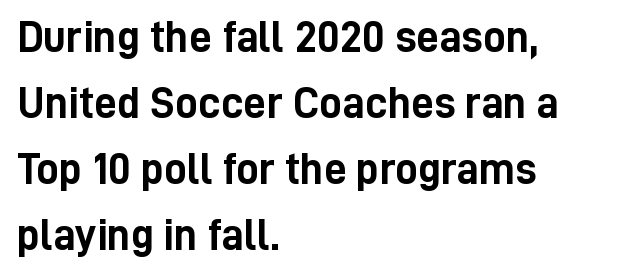
Q: Is the text bold? A: Yes.
Q: Is the text italic (slanted)? A: No, it is upright.
Q: Is the typeface a serif or a sans-serif typeface? A: Sans-serif.
Q: Is the text underlined? A: No.
Q: How is the paragraph aligned? A: Left-aligned.
Q: Is the spacing between letters normal or unusually wide? A: Normal.
Q: Is the spacing between lines tight, normal or loose? A: Normal.
Q: Width (condensed, normal, or wide)? A: Condensed.
Q: Stroke contrast? A: Low.
Q: x-height? A: Medium.
Q: Monospaced? A: No.
